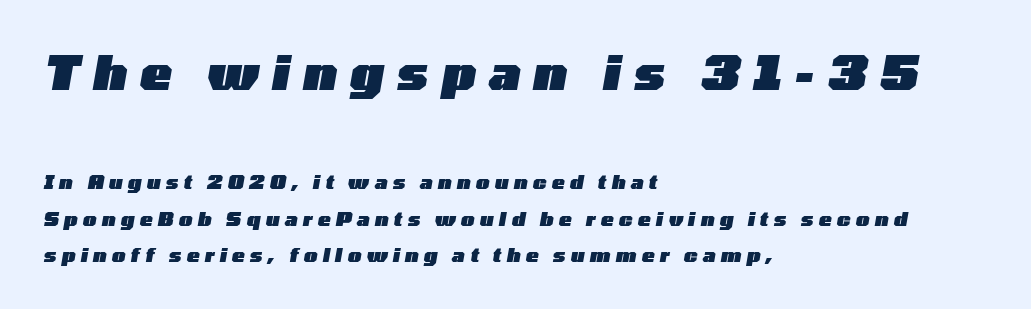
{"italic": "yes", "lean": "right", "slant_degrees": 10, "bold": "yes", "weight": "heavy", "width": "wide", "stroke_contrast": "low", "x_height": "medium", "monospaced": "no", "underline": "no", "align": "left", "line_spacing": "loose", "line_spacing_ratio": 1.91, "letter_spacing": "wide", "letter_spacing_em": 0.28, "larger_block": "first", "size_ratio": 2.47, "glyph_px": 47}
